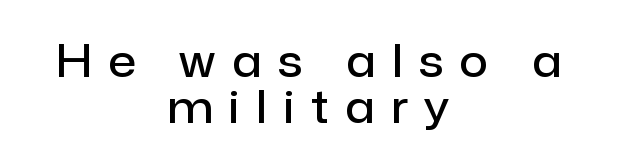
Q: Is the text bold? A: Semi-bold.
Q: Is the text italic (slanted)? A: No, it is upright.
Q: Is the typeface a serif or a sans-serif typeface? A: Sans-serif.
Q: Is the text underlined? A: No.
Q: How is the paragraph aligned? A: Centered.
Q: Is the spacing between letters normal or unusually wide? A: Unusually wide.
Q: Is the spacing between lines tight, normal or loose? A: Tight.
Q: Width (condensed, normal, or wide)? A: Normal.
Q: Stroke contrast? A: Low.
Q: x-height? A: Medium.
Q: Monospaced? A: No.
